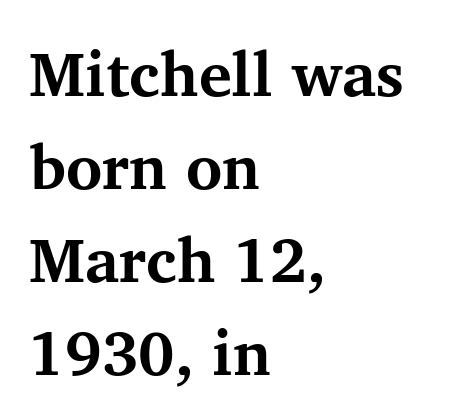
Q: Is the text bold? A: Yes.
Q: Is the text italic (slanted)? A: No, it is upright.
Q: Is the typeface a serif or a sans-serif typeface? A: Serif.
Q: Is the text underlined? A: No.
Q: How is the paragraph aligned? A: Left-aligned.
Q: Is the spacing between letters normal or unusually wide? A: Normal.
Q: Is the spacing between lines tight, normal or loose? A: Normal.
Q: Width (condensed, normal, or wide)? A: Normal.
Q: Stroke contrast? A: Medium.
Q: x-height? A: Medium.
Q: Monospaced? A: No.
